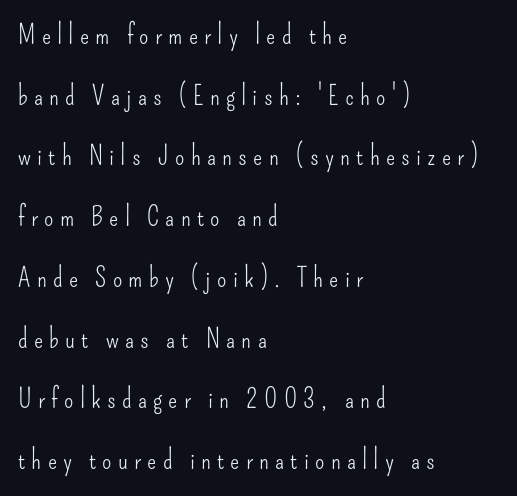
The image shows 27 px text type, upright; set left-aligned, loose line spacing (2.25x), unusually wide letter spacing (+0.23 em), not underlined.
